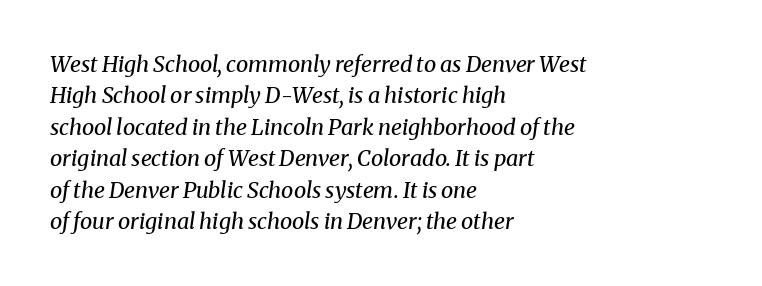
The line texture is even and compact thanks to regular tracking. This is not heavy type; no bold has been used. The lettering tilts uniformly, giving the passage an italic look. Letters rest on an invisible, unmarked baseline. Rows of type keep a routine distance in the vertical direction.
